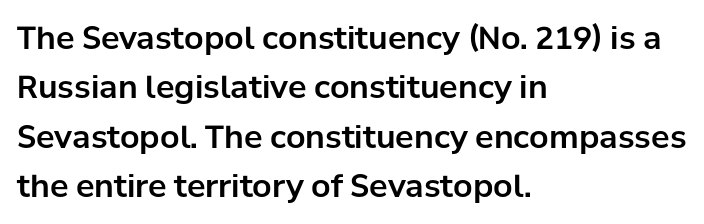
{"serif": "no", "italic": "no", "width": "normal", "stroke_contrast": "low", "x_height": "medium", "monospaced": "no", "underline": "no", "align": "left", "line_spacing": "normal", "line_spacing_ratio": 1.59, "letter_spacing": "normal", "letter_spacing_em": 0.0, "glyph_px": 31}
